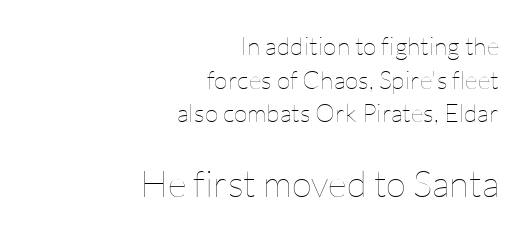
Q: Is the text bold? A: No.
Q: Is the text italic (slanted)? A: No, it is upright.
Q: Is the text underlined? A: No.
Q: How is the paragraph aligned? A: Right-aligned.
Q: Is the spacing between letters normal or unusually wide? A: Normal.
Q: Is the spacing between lines tight, normal or loose? A: Normal.
Q: Which block of text is set in a larger size, the first (top) or the second (bottom)? A: The second (bottom) one.
Q: Width (condensed, normal, or wide)? A: Normal.
Q: Stroke contrast? A: Low.
Q: x-height? A: Medium.
Q: Monospaced? A: No.
